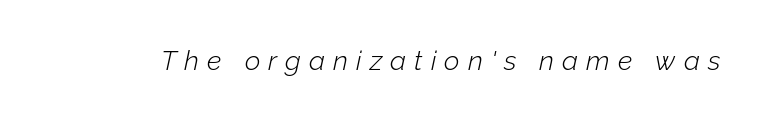
Q: Is the text bold? A: No.
Q: Is the text italic (slanted)? A: Yes, it leans right by about 12 degrees.
Q: Is the text underlined? A: No.
Q: Is the spacing between letters normal or unusually wide? A: Unusually wide.
